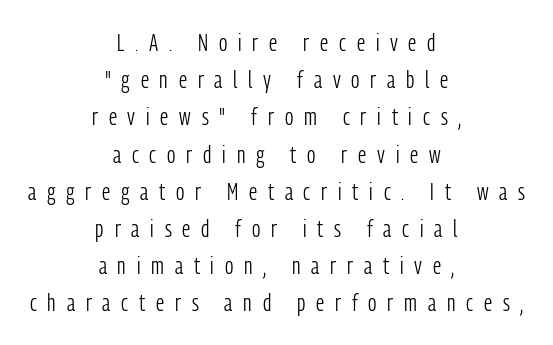
Weight: not bold — regular or lighter. The rendering uses a moderate line-height, typical for paragraphs. Caption: expanded tracking, letters set apart. The glyphs are unaccompanied by any horizontal stroke below them.
